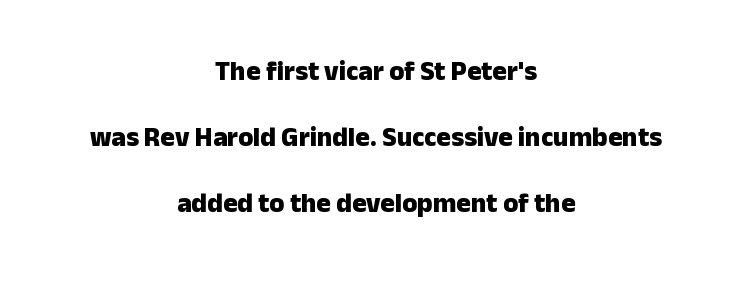
The image shows 27 px bold type, upright; set centered, loose line spacing (2.44x), normal letter spacing, not underlined.
